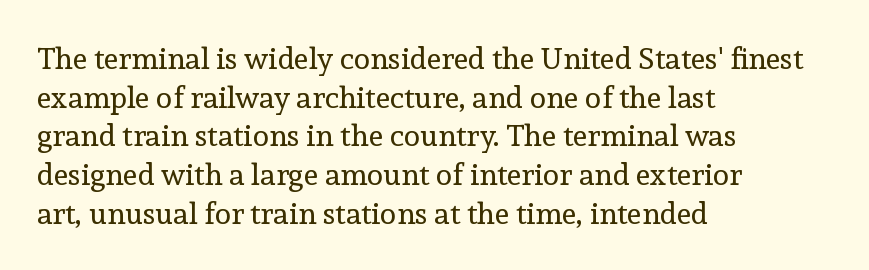
The image shows 30 px regular-weight serif type, upright; set left-aligned, normal line spacing (1.29x), normal letter spacing, not underlined; a medium x-height.
